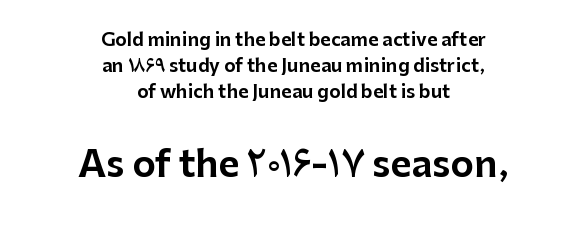
{"serif": "no", "italic": "no", "width": "normal", "stroke_contrast": "low", "x_height": "medium", "monospaced": "no", "underline": "no", "align": "center", "line_spacing": "normal", "line_spacing_ratio": 1.44, "letter_spacing": "normal", "letter_spacing_em": 0.0, "larger_block": "second", "size_ratio": 2.0, "glyph_px": 36}
